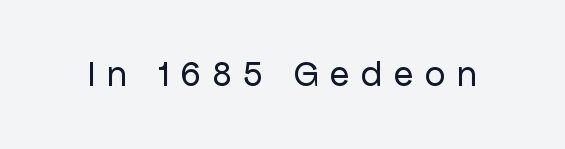
{"serif": "no", "italic": "no", "bold": "no", "weight": "regular", "width": "normal", "stroke_contrast": "low", "x_height": "medium", "monospaced": "no", "underline": "no", "letter_spacing": "wide", "letter_spacing_em": 0.32, "glyph_px": 36}
